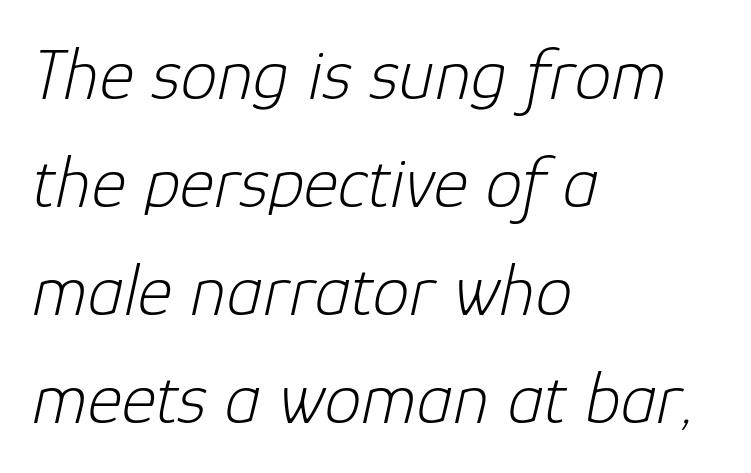
The image shows 74 px light type, italic (leaning right); set left-aligned, normal line spacing (1.46x), normal letter spacing, not underlined; low stroke contrast and a medium x-height.
